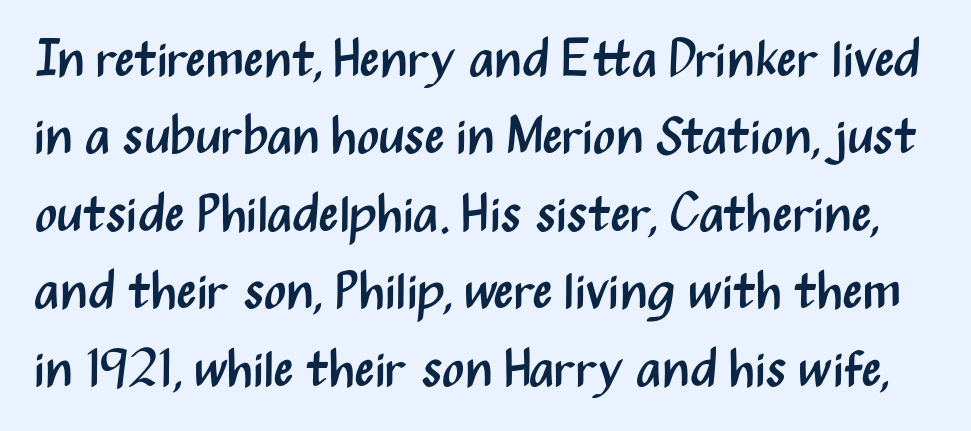
Q: Is the text bold? A: No.
Q: Is the text italic (slanted)? A: No, it is upright.
Q: Is the typeface a serif or a sans-serif typeface? A: Sans-serif.
Q: Is the text underlined? A: No.
Q: Is the spacing between letters normal or unusually wide? A: Normal.
Q: Is the spacing between lines tight, normal or loose? A: Normal.
Q: Width (condensed, normal, or wide)? A: Condensed.
Q: Stroke contrast? A: Medium.
Q: x-height? A: Medium.
Q: Monospaced? A: No.
